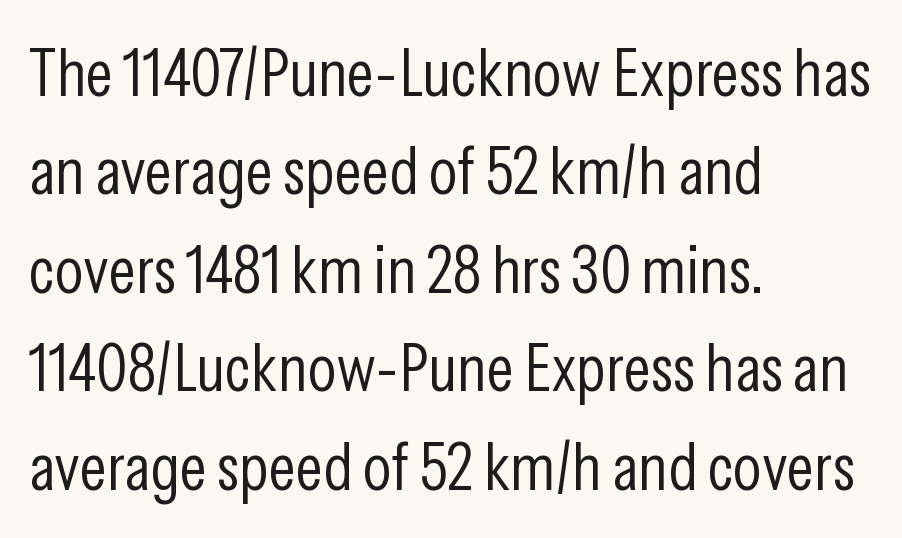
{"serif": "no", "italic": "no", "bold": "no", "weight": "light", "width": "condensed", "stroke_contrast": "low", "x_height": "medium", "monospaced": "no", "underline": "no", "align": "left", "line_spacing": "normal", "line_spacing_ratio": 1.47, "letter_spacing": "normal", "letter_spacing_em": 0.0, "glyph_px": 67}
